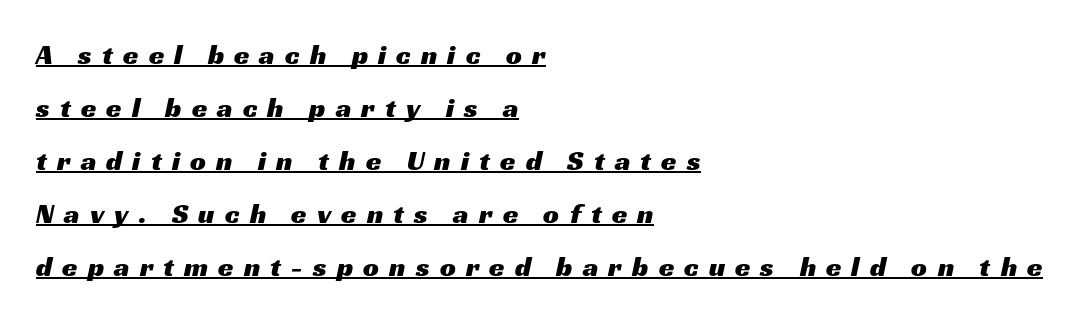
Q: Is the typeface a serif or a sans-serif typeface? A: Sans-serif.
Q: Is the text underlined? A: Yes.
Q: How is the paragraph aligned? A: Left-aligned.
Q: Is the spacing between letters normal or unusually wide? A: Unusually wide.
Q: Width (condensed, normal, or wide)? A: Wide.
Q: Stroke contrast? A: Medium.
Q: x-height? A: Medium.
Q: Monospaced? A: No.
